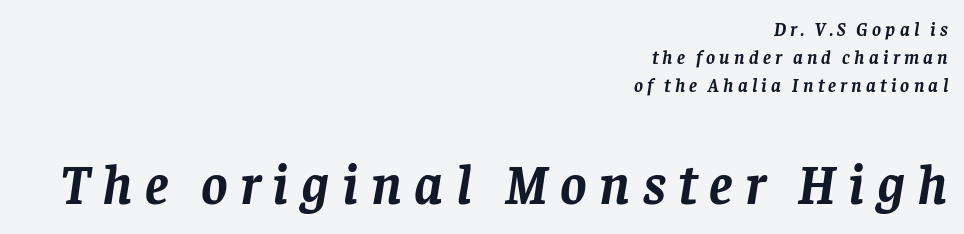
{"serif": "yes", "italic": "yes", "lean": "right", "slant_degrees": 8, "bold": "yes", "weight": "semibold", "width": "normal", "stroke_contrast": "low", "x_height": "large", "monospaced": "no", "underline": "no", "align": "right", "line_spacing": "normal", "line_spacing_ratio": 1.48, "letter_spacing": "wide", "letter_spacing_em": 0.22, "larger_block": "second", "size_ratio": 2.95, "glyph_px": 56}
